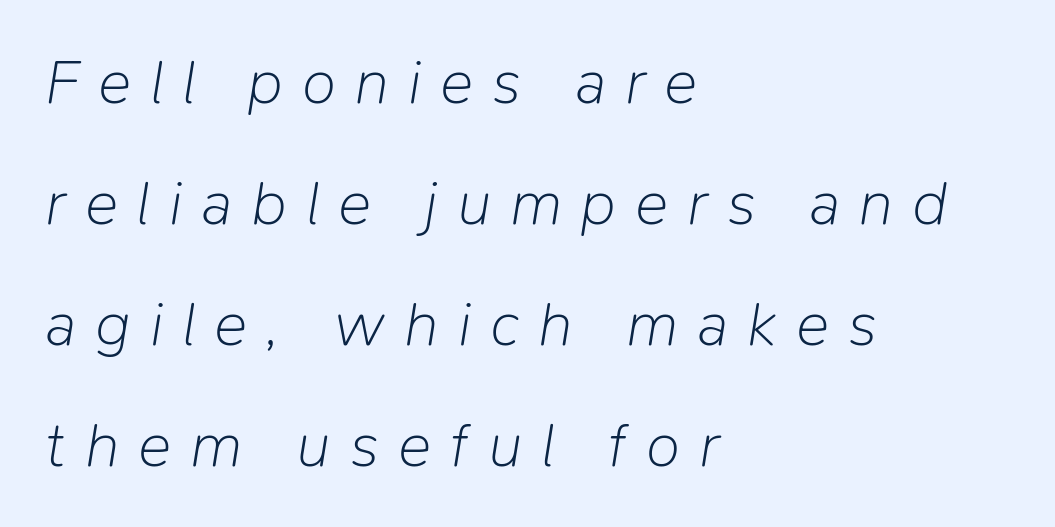
Q: Is the text bold? A: No.
Q: Is the text italic (slanted)? A: Yes, it leans right by about 9 degrees.
Q: Is the text underlined? A: No.
Q: How is the paragraph aligned? A: Left-aligned.
Q: Is the spacing between letters normal or unusually wide? A: Unusually wide.
Q: Is the spacing between lines tight, normal or loose? A: Loose.
Q: Width (condensed, normal, or wide)? A: Normal.
Q: Stroke contrast? A: Low.
Q: x-height? A: Medium.
Q: Monospaced? A: No.
